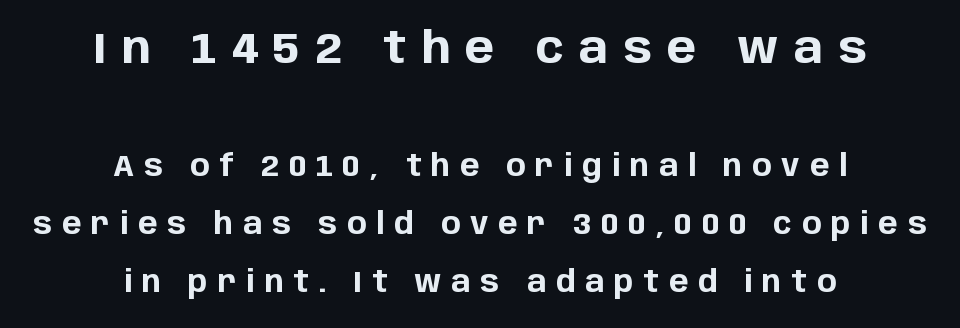
Quick note: not italic, upright. Heavy-handed strokes throughout: this text is bold. Caption: expanded tracking, letters set apart. Note: larger setting up top, smaller setting below.
